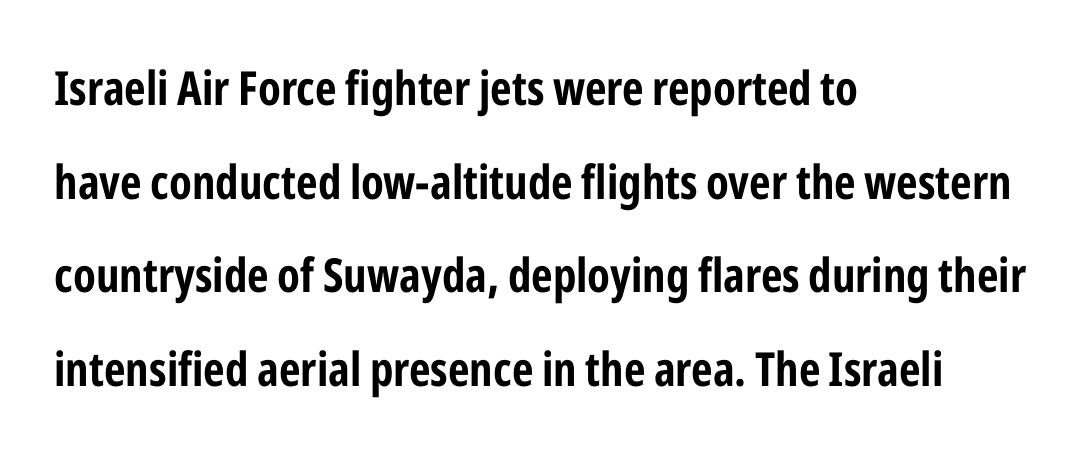
{"serif": "no", "italic": "no", "bold": "yes", "weight": "bold", "width": "condensed", "stroke_contrast": "low", "x_height": "medium", "monospaced": "no", "underline": "no", "align": "left", "line_spacing": "loose", "line_spacing_ratio": 1.99, "letter_spacing": "normal", "letter_spacing_em": 0.0, "glyph_px": 47}
